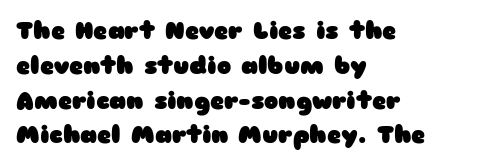
Q: Is the text bold? A: Yes.
Q: Is the text italic (slanted)? A: No, it is upright.
Q: Is the text underlined? A: No.
Q: How is the paragraph aligned? A: Left-aligned.
Q: Is the spacing between letters normal or unusually wide? A: Normal.
Q: Is the spacing between lines tight, normal or loose? A: Normal.
